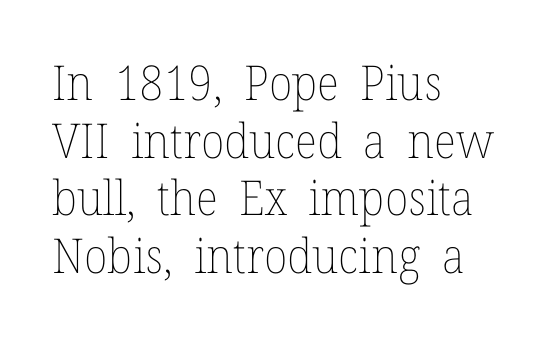
{"italic": "no", "bold": "no", "weight": "thin", "width": "normal", "stroke_contrast": "low", "x_height": "medium", "monospaced": "no", "underline": "no", "align": "left", "line_spacing_ratio": 1.2, "letter_spacing": "normal", "letter_spacing_em": 0.0, "glyph_px": 48}
